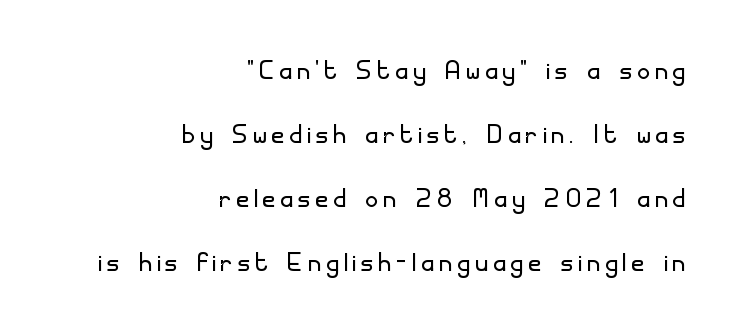
The image shows 35 px light sans-serif type, upright; set right-aligned, line spacing 1.83x, not underlined; low stroke contrast and a small x-height.
